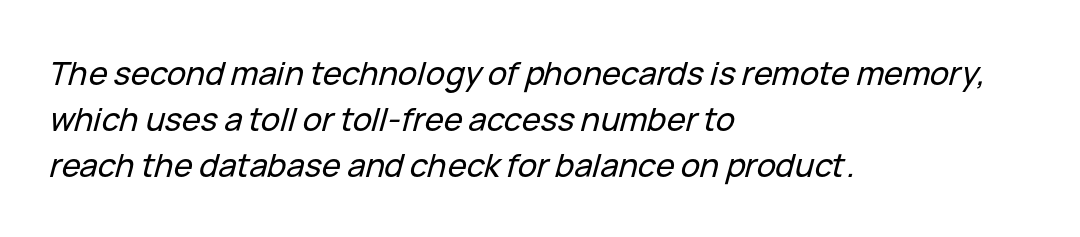
Q: Is the text italic (slanted)? A: Yes, it leans right by about 15 degrees.
Q: Is the text underlined? A: No.
Q: How is the paragraph aligned? A: Left-aligned.
Q: Is the spacing between letters normal or unusually wide? A: Normal.
Q: Is the spacing between lines tight, normal or loose? A: Normal.
Q: Width (condensed, normal, or wide)? A: Normal.
Q: Stroke contrast? A: Low.
Q: x-height? A: Medium.
Q: Monospaced? A: No.
